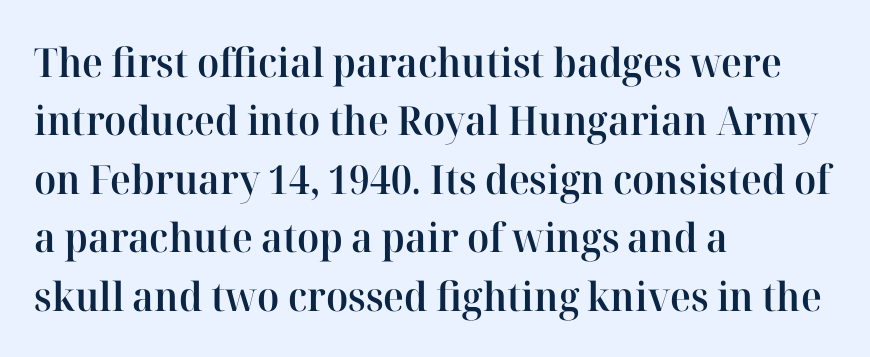
The image shows 40 px semibold serif type, upright; set left-aligned, normal line spacing (1.46x), normal letter spacing, not underlined; high stroke contrast and a medium x-height.
